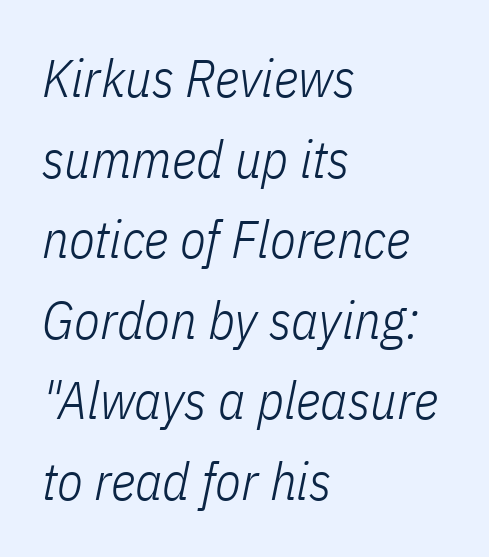
Q: Is the text bold? A: No.
Q: Is the text italic (slanted)? A: Yes, it leans right by about 11 degrees.
Q: Is the text underlined? A: No.
Q: How is the paragraph aligned? A: Left-aligned.
Q: Is the spacing between letters normal or unusually wide? A: Normal.
Q: Is the spacing between lines tight, normal or loose? A: Normal.
Q: Width (condensed, normal, or wide)? A: Condensed.
Q: Stroke contrast? A: Low.
Q: x-height? A: Medium.
Q: Monospaced? A: No.
